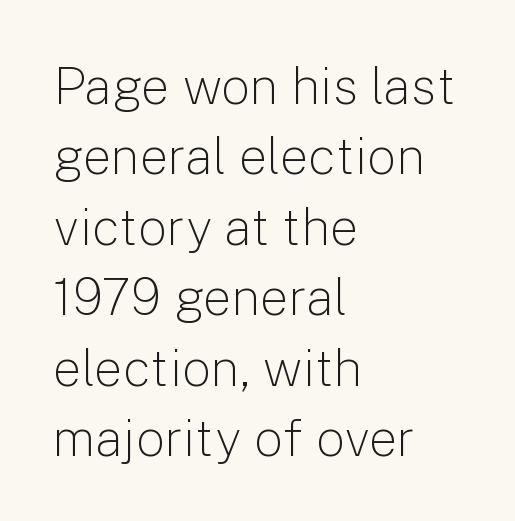
The image shows 51 px light sans-serif type, upright; set left-aligned, normal line spacing (1.38x), normal letter spacing, not underlined; low stroke contrast and a medium x-height.
